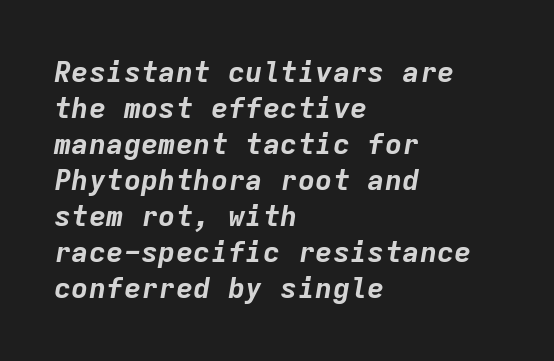
The image shows 29 px bold type, italic (leaning right), monospaced; set left-aligned, line spacing 1.24x, normal letter spacing, not underlined; low stroke contrast and a medium x-height.
